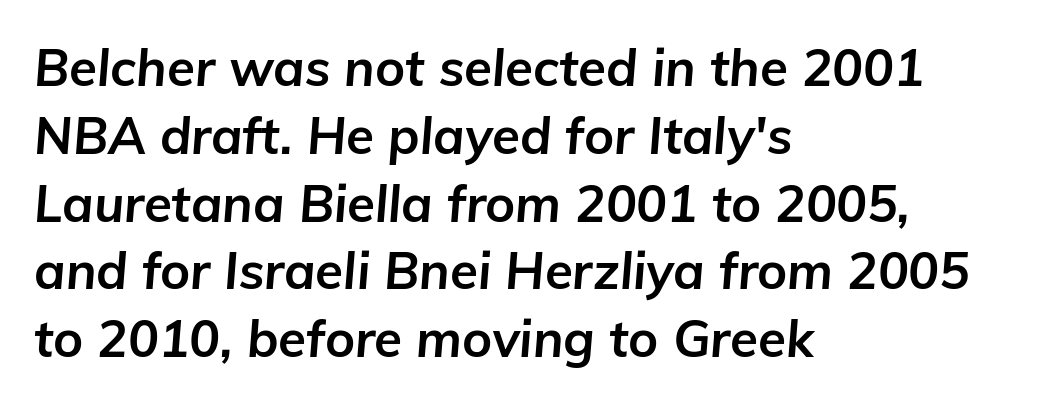
{"italic": "yes", "lean": "right", "slant_degrees": 5, "bold": "yes", "weight": "bold", "width": "normal", "stroke_contrast": "low", "x_height": "medium", "monospaced": "no", "underline": "no", "align": "left", "line_spacing": "normal", "line_spacing_ratio": 1.33, "letter_spacing": "normal", "letter_spacing_em": 0.0, "glyph_px": 51}
